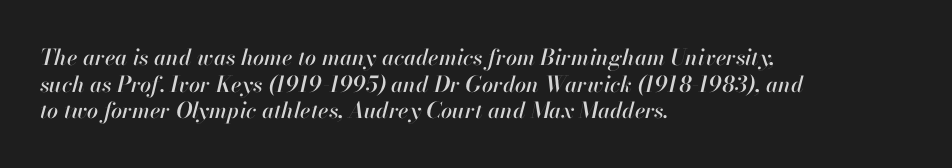
{"italic": "yes", "lean": "right", "slant_degrees": 13, "underline": "no", "align": "left", "line_spacing_ratio": 1.21, "letter_spacing": "normal", "letter_spacing_em": 0.0, "glyph_px": 22}
